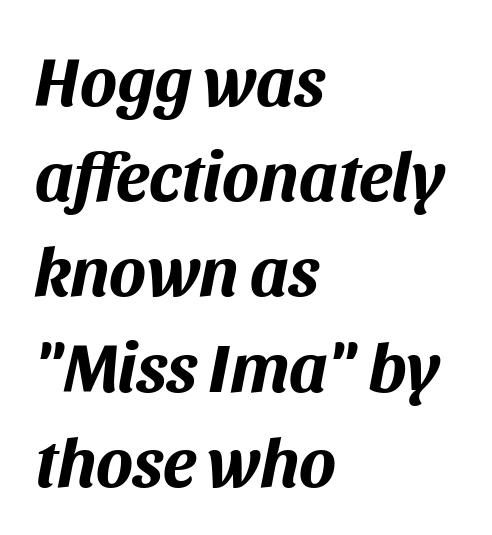
{"italic": "yes", "lean": "right", "slant_degrees": 11, "bold": "yes", "weight": "bold", "width": "normal", "stroke_contrast": "medium", "x_height": "large", "monospaced": "no", "underline": "no", "align": "left", "line_spacing": "normal", "line_spacing_ratio": 1.38, "letter_spacing": "normal", "letter_spacing_em": 0.0, "glyph_px": 69}
